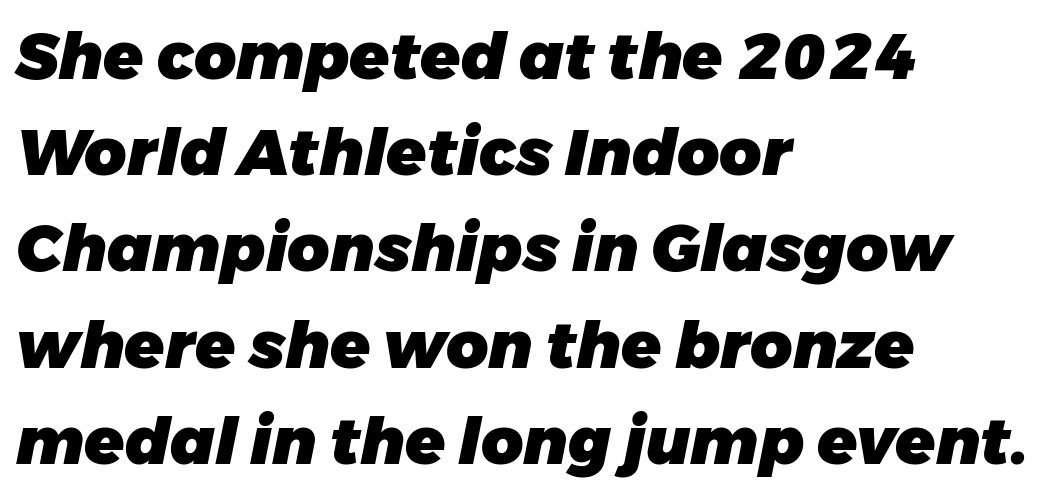
{"italic": "yes", "lean": "right", "slant_degrees": 11, "bold": "yes", "weight": "heavy", "width": "normal", "stroke_contrast": "low", "x_height": "medium", "monospaced": "no", "underline": "no", "align": "left", "line_spacing": "normal", "line_spacing_ratio": 1.48, "letter_spacing": "normal", "letter_spacing_em": 0.0, "glyph_px": 65}
